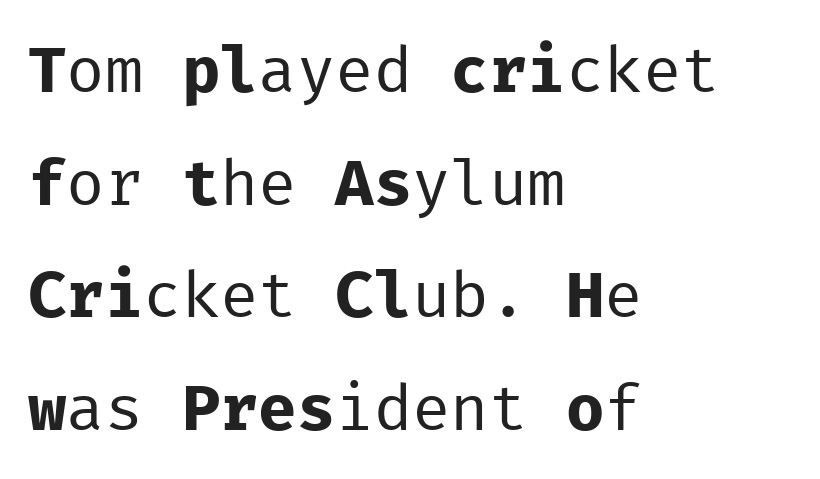
Beneath every word, the page is bare. You can tell it's not italic because the verticals are truly vertical. The letterforms sit shoulder to shoulder at normal distance. This sample has the even, mechanical cadence of fixed-width lettering.
